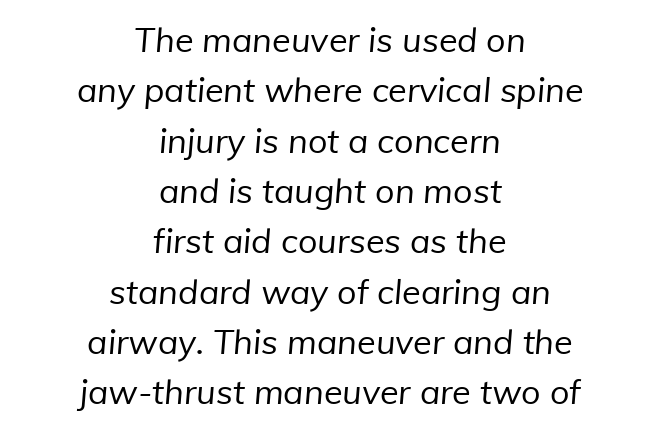
Weight class: somewhere from thin through regular. Looks like regular typesetting: each glyph gets only the width it needs. Standard letterfit; no display-style spreading of the glyphs. Beneath every word, the page is bare. Reading down the column, the eye jumps a familiar distance to each next line.
